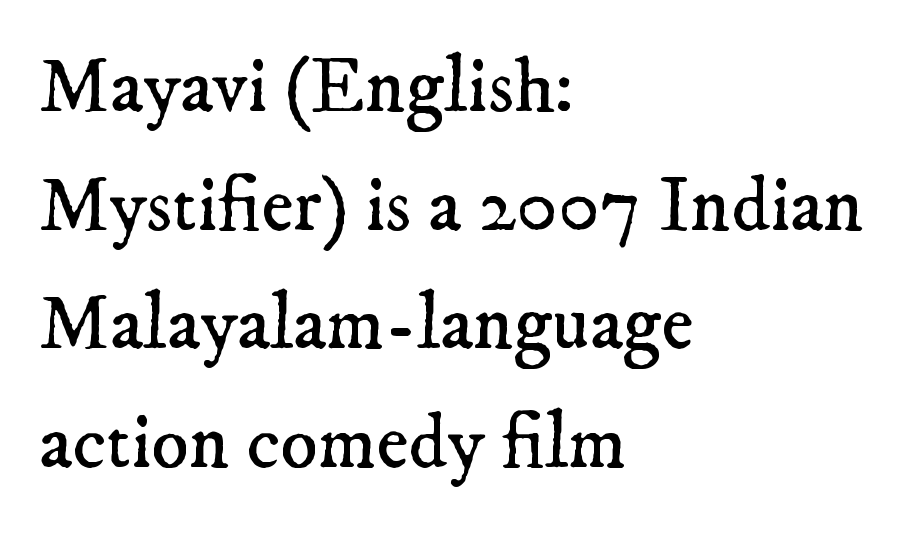
Regular leading. The words here are not underlined. Each letter's strokes conclude with small projecting serifs. The rendering anchors every line to the left-hand side. Look at the tracking — it's just the regular setting, nothing added.
